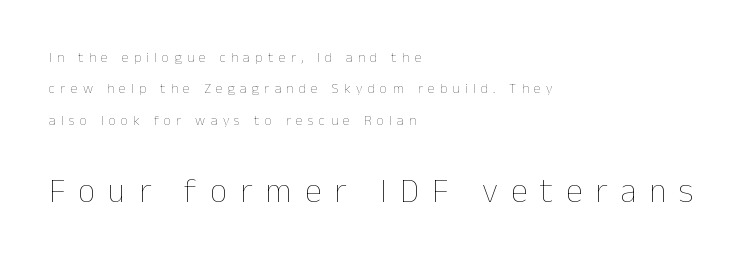
Reading top to bottom, the characters get bigger at the block break. What stands out about the letter spacing? Its width — letters are far apart. Counters stay open thanks to moderate or lighter strokes. A student would call this left alignment; a typographer would say flush left, rag right. Anything drawn beneath the words? Only blank space. The leading is generous, giving the passage an open texture.
